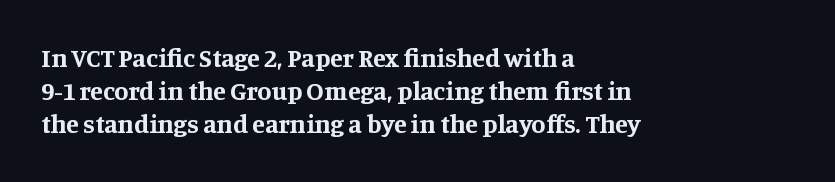
Q: Is the text bold? A: Yes.
Q: Is the text italic (slanted)? A: No, it is upright.
Q: Is the text underlined? A: No.
Q: How is the paragraph aligned? A: Left-aligned.
Q: Is the spacing between letters normal or unusually wide? A: Normal.
Q: Is the spacing between lines tight, normal or loose? A: Normal.
